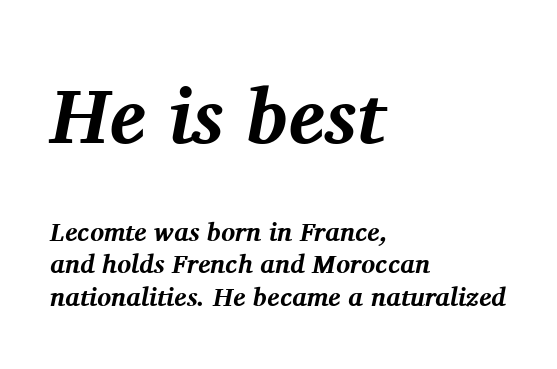
Q: Is the text bold? A: Yes.
Q: Is the text italic (slanted)? A: Yes, it leans right by about 11 degrees.
Q: Is the typeface a serif or a sans-serif typeface? A: Serif.
Q: Is the text underlined? A: No.
Q: How is the paragraph aligned? A: Left-aligned.
Q: Is the spacing between letters normal or unusually wide? A: Normal.
Q: Is the spacing between lines tight, normal or loose? A: Normal.
Q: Which block of text is set in a larger size, the first (top) or the second (bottom)? A: The first (top) one.
Q: Width (condensed, normal, or wide)? A: Normal.
Q: Stroke contrast? A: Medium.
Q: x-height? A: Medium.
Q: Monospaced? A: No.
